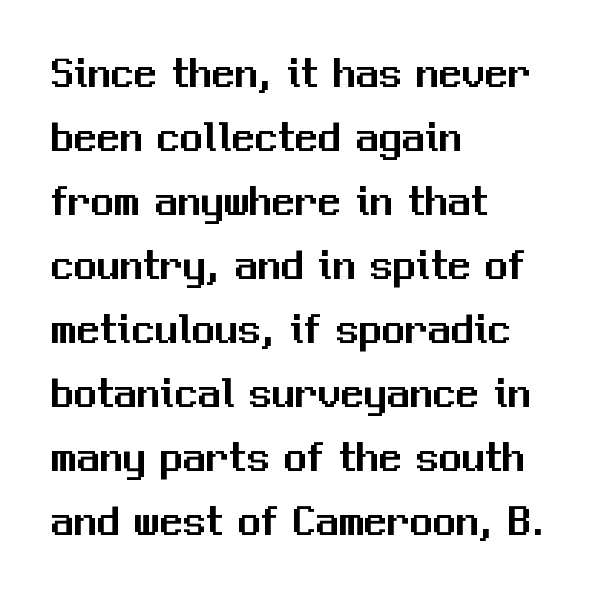
Does the leading feel generous? No, just average. A typesetter would call this proportional, since set widths differ per character. The characters display no serif detailing; their extremities are plain. These lines are set flush left with a ragged right edge. The lettering stays uniformly vertical, giving the passage a roman look. Look at the tracking — it's just the regular setting, nothing added.
